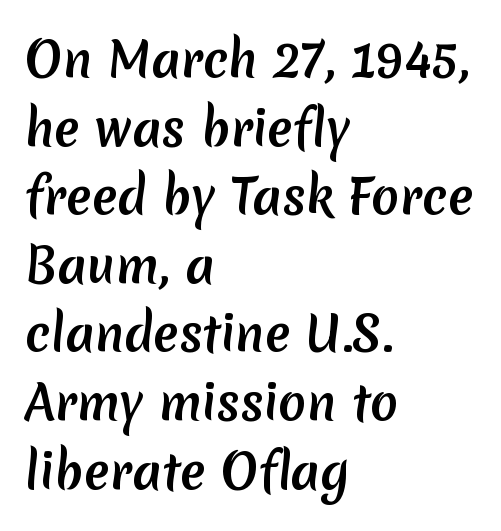
{"serif": "no", "bold": "yes", "weight": "semibold", "width": "normal", "stroke_contrast": "low", "x_height": "medium", "monospaced": "no", "underline": "no", "align": "left", "line_spacing": "normal", "line_spacing_ratio": 1.46, "letter_spacing": "normal", "letter_spacing_em": 0.0, "glyph_px": 47}
